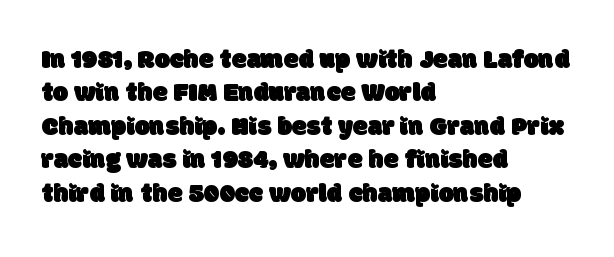
The glyphs are unaccompanied by any horizontal stroke below them. Spacing between characters is what you'd get straight out of the box. Horizontal alignment here is leftward, the default for most running prose.
